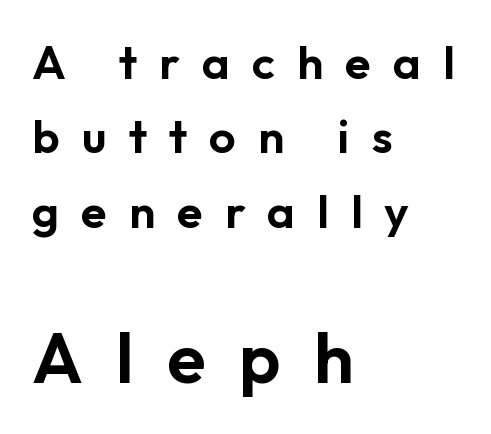
{"serif": "no", "italic": "no", "width": "normal", "stroke_contrast": "low", "x_height": "medium", "monospaced": "no", "underline": "no", "align": "left", "line_spacing": "normal", "line_spacing_ratio": 1.58, "letter_spacing": "wide", "letter_spacing_em": 0.47, "larger_block": "second", "size_ratio": 1.51, "glyph_px": 71}
